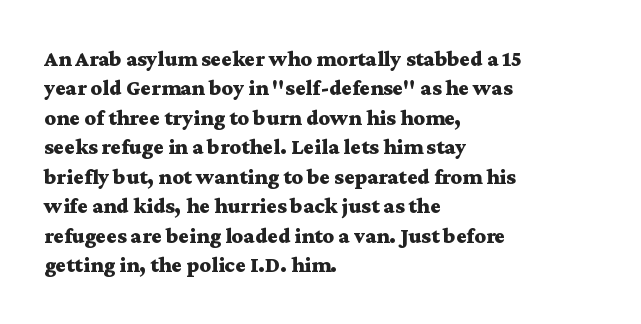
The image shows 22 px bold type, upright; set left-aligned, normal line spacing (1.34x), normal letter spacing, not underlined.
